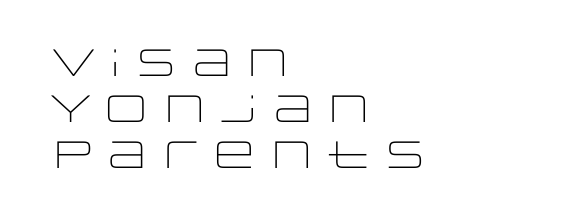
Q: Is the text bold? A: No.
Q: Is the text italic (slanted)? A: No, it is upright.
Q: Is the typeface a serif or a sans-serif typeface? A: Sans-serif.
Q: Is the text underlined? A: No.
Q: How is the paragraph aligned? A: Left-aligned.
Q: Is the spacing between letters normal or unusually wide? A: Normal.
Q: Width (condensed, normal, or wide)? A: Wide.
Q: Stroke contrast? A: Low.
Q: x-height? A: Large.
Q: Monospaced? A: No.
